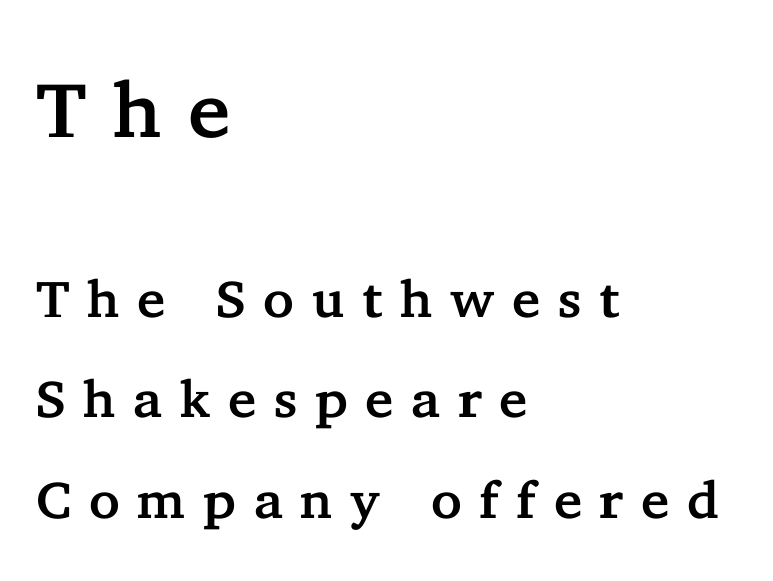
Loose tracking; the words dissolve into strings of separated letters. Caption: upper text group enlarged, lower text group reduced. This sample has the flowing, uneven cadence of proportional lettering. Words float on clear page, feet unadorned. Students, observe: this is what heavily led, spacious text looks like.
